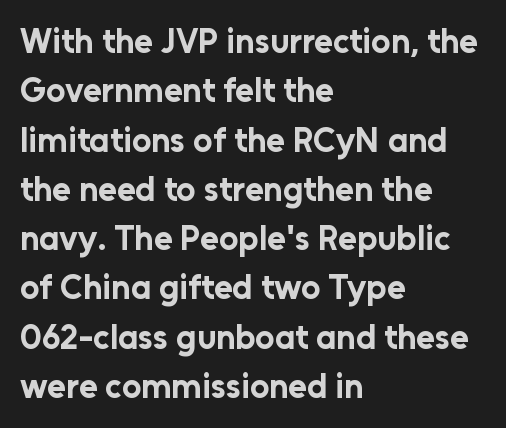
The image shows 34 px bold sans-serif type, upright; set left-aligned, normal line spacing (1.45x), normal letter spacing, not underlined; low stroke contrast and a medium x-height.
